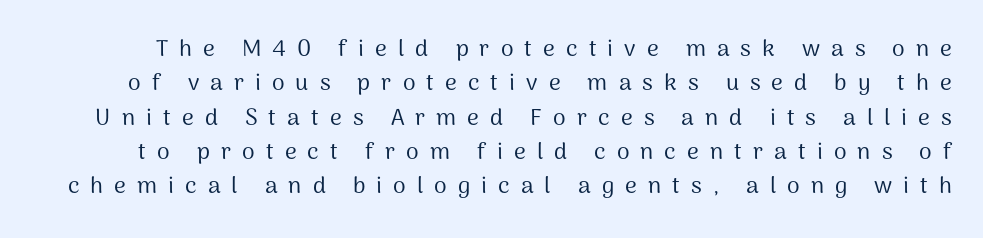
{"italic": "no", "bold": "no", "underline": "no", "line_spacing": "normal", "line_spacing_ratio": 1.49, "letter_spacing": "wide", "letter_spacing_em": 0.48, "glyph_px": 23}
